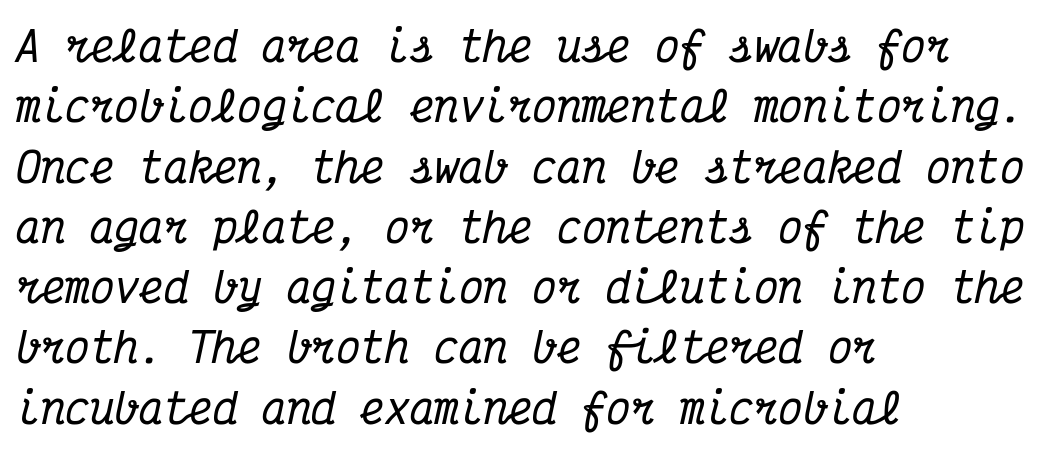
Q: Is the text italic (slanted)? A: Yes, it leans right by about 12 degrees.
Q: Is the typeface a serif or a sans-serif typeface? A: Serif.
Q: Is the text underlined? A: No.
Q: How is the paragraph aligned? A: Left-aligned.
Q: Is the spacing between letters normal or unusually wide? A: Normal.
Q: Is the spacing between lines tight, normal or loose? A: Normal.
Q: Width (condensed, normal, or wide)? A: Condensed.
Q: Stroke contrast? A: Medium.
Q: x-height? A: Medium.
Q: Monospaced? A: Yes.
